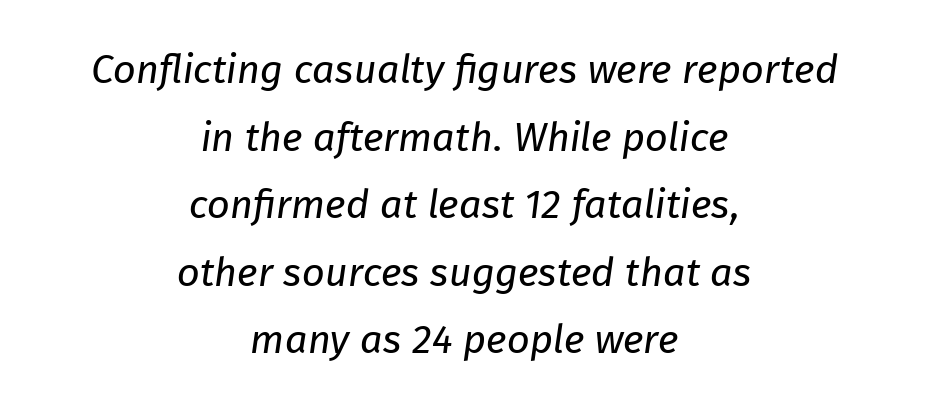
Q: Is the text bold? A: No.
Q: Is the typeface a serif or a sans-serif typeface? A: Sans-serif.
Q: Is the text underlined? A: No.
Q: How is the paragraph aligned? A: Centered.
Q: Is the spacing between letters normal or unusually wide? A: Normal.
Q: Is the spacing between lines tight, normal or loose? A: Normal.
Q: Width (condensed, normal, or wide)? A: Normal.
Q: Stroke contrast? A: Low.
Q: x-height? A: Medium.
Q: Monospaced? A: No.
